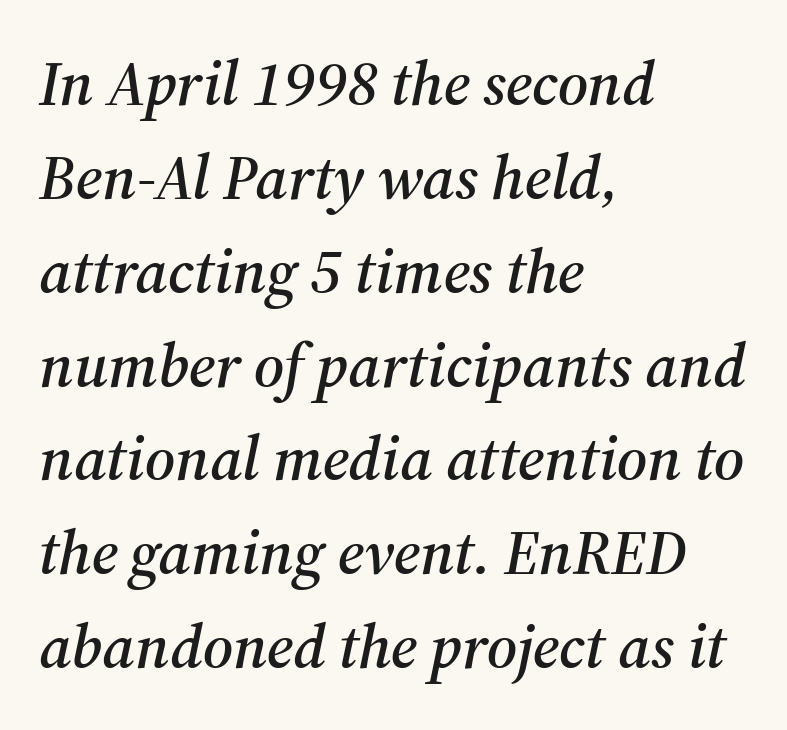
{"serif": "yes", "italic": "yes", "lean": "right", "slant_degrees": 12, "width": "normal", "stroke_contrast": "medium", "x_height": "medium", "monospaced": "no", "underline": "no", "align": "left", "line_spacing": "normal", "line_spacing_ratio": 1.49, "letter_spacing": "normal", "letter_spacing_em": 0.0, "glyph_px": 63}
